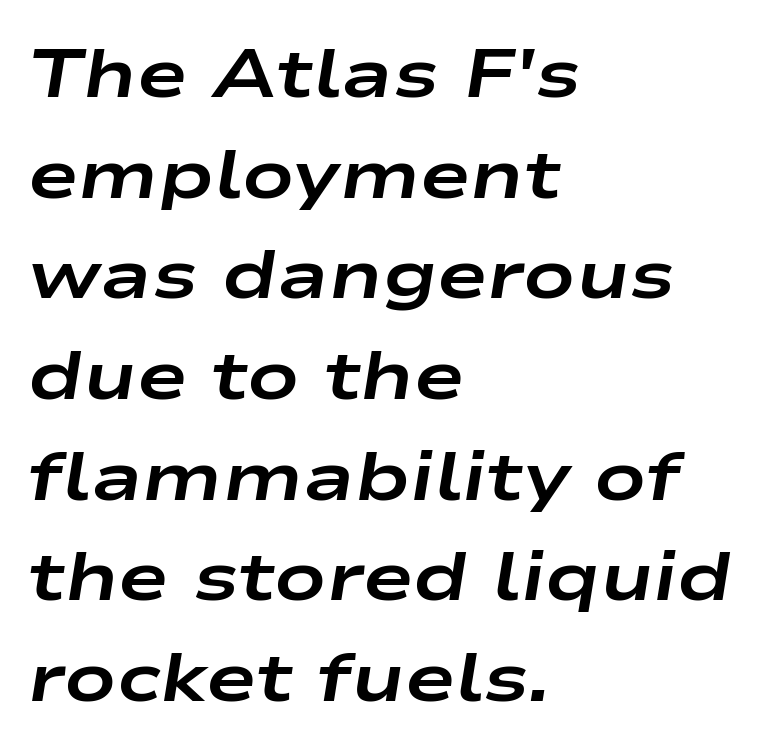
{"italic": "yes", "lean": "right", "slant_degrees": 9, "bold": "yes", "weight": "bold", "width": "wide", "stroke_contrast": "low", "x_height": "medium", "monospaced": "no", "underline": "no", "align": "left", "line_spacing": "normal", "line_spacing_ratio": 1.48, "letter_spacing": "normal", "letter_spacing_em": 0.0, "glyph_px": 68}
